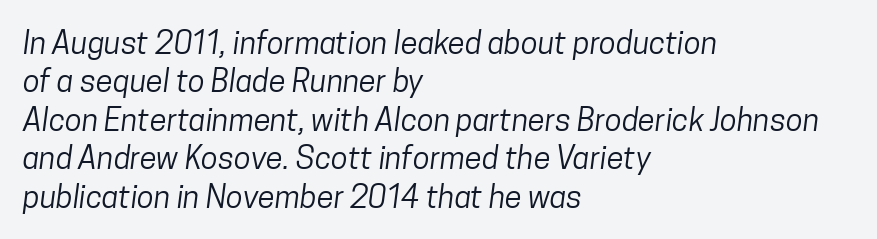
The image shows 31 px regular-weight, condensed sans-serif type; set left-aligned, line spacing 1.24x, normal letter spacing, not underlined; low stroke contrast and a medium x-height.
